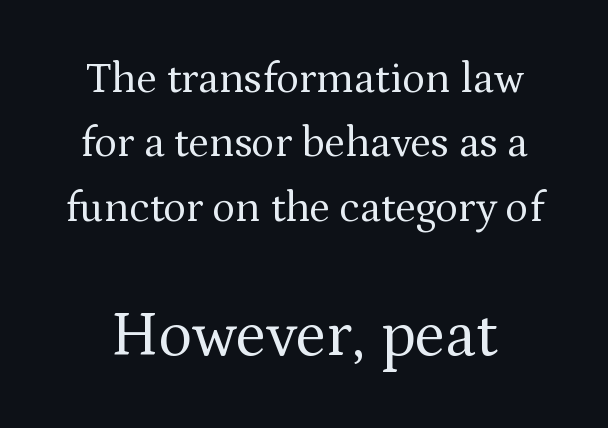
The image shows 64 px regular-weight serif type, upright; set normal line spacing (1.5x), normal letter spacing, not underlined; the second (bottom) block is 1.49x larger; medium stroke contrast and a medium x-height.
